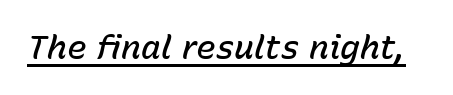
Q: Is the text bold? A: Semi-bold.
Q: Is the text italic (slanted)? A: Yes, it leans right by about 15 degrees.
Q: Is the text underlined? A: Yes.
Q: Is the spacing between letters normal or unusually wide? A: Normal.
Q: Width (condensed, normal, or wide)? A: Normal.
Q: Stroke contrast? A: Low.
Q: x-height? A: Medium.
Q: Monospaced? A: No.
